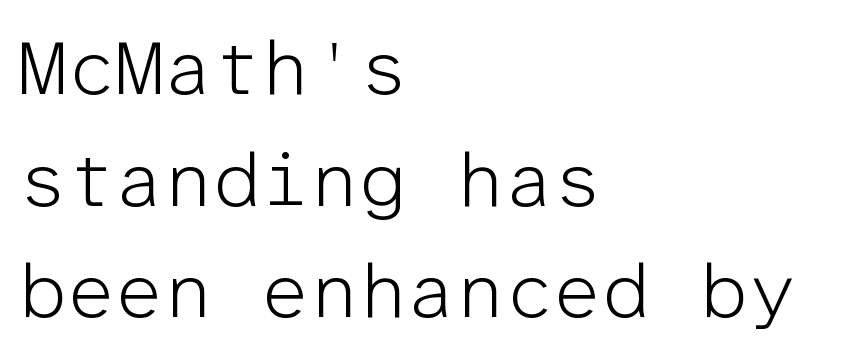
The image shows 77 px light sans-serif type, upright, monospaced; set left-aligned, normal line spacing (1.45x), normal letter spacing, not underlined; low stroke contrast and a medium x-height.
